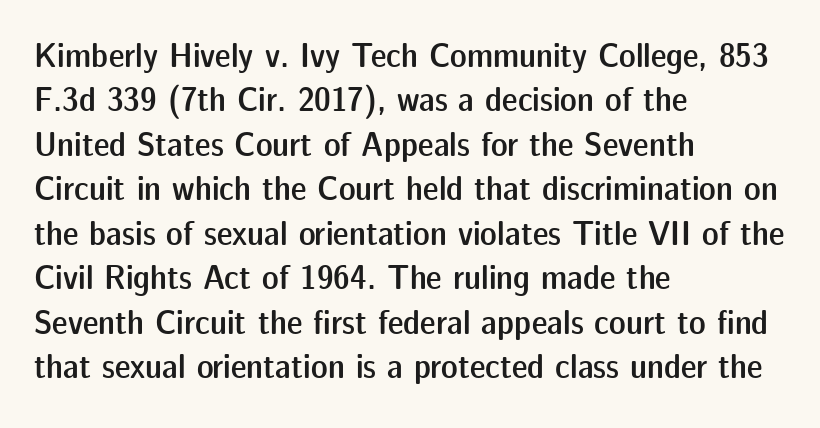
In CSS terms this would be text-align: left. The passage shown is semibold, sitting just below true bold. The typeface chosen for these lines omits serifs. Glance below the letters and you will spot only blank space.
